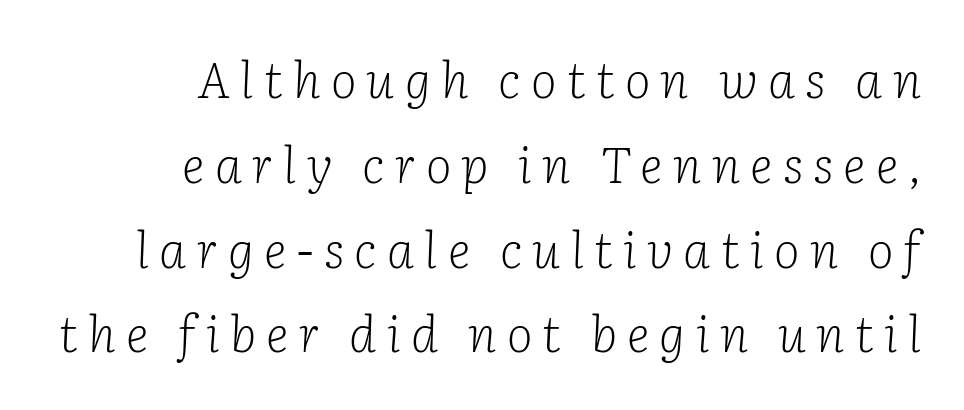
{"serif": "yes", "italic": "yes", "lean": "right", "slant_degrees": 2, "bold": "no", "weight": "light", "width": "normal", "stroke_contrast": "low", "x_height": "medium", "monospaced": "no", "underline": "no", "align": "right", "line_spacing_ratio": 1.73, "letter_spacing": "wide", "letter_spacing_em": 0.21, "glyph_px": 49}
